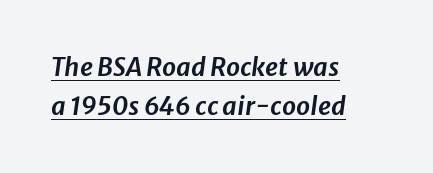
The image shows 25 px text type, italic (leaning right); set left-aligned, normal line spacing (1.56x), normal letter spacing, underlined.
